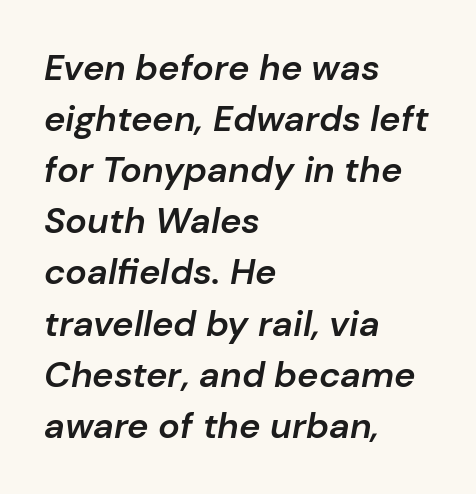
The image shows 36 px semibold type, italic (leaning right); set left-aligned, normal line spacing (1.42x), normal letter spacing, not underlined; low stroke contrast and a medium x-height.
